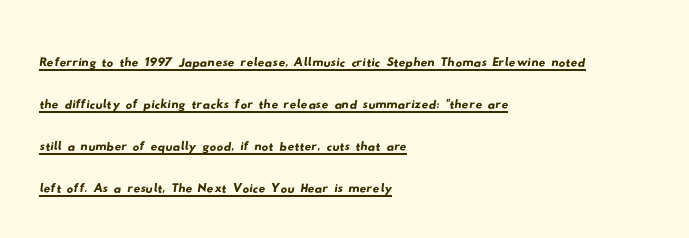
The image shows 33 px wide sans-serif type; set left-aligned, normal line spacing (1.27x), normal letter spacing, underlined; low stroke contrast and a small x-height.
